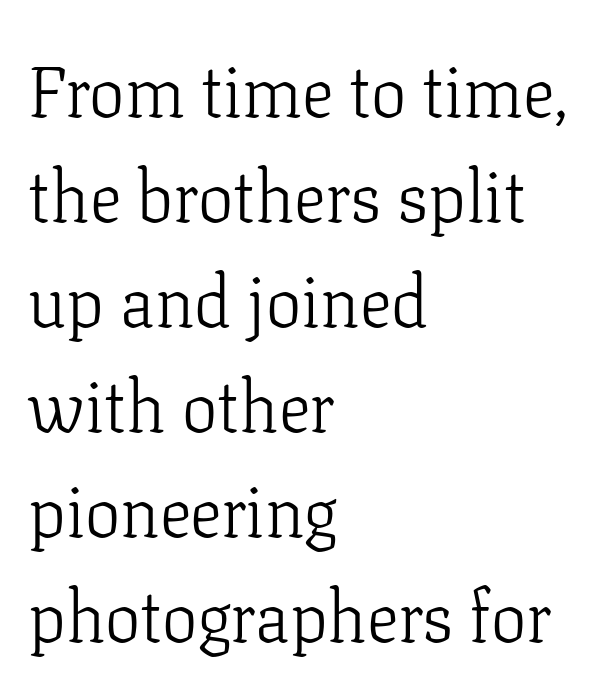
Underlining? Definitely not there. Is the type heavy? It reads as light-to-regular instead. Compared with typical body copy, the letter spacing here is the same. A typesetter would call this leading conventional body-copy spacing.
